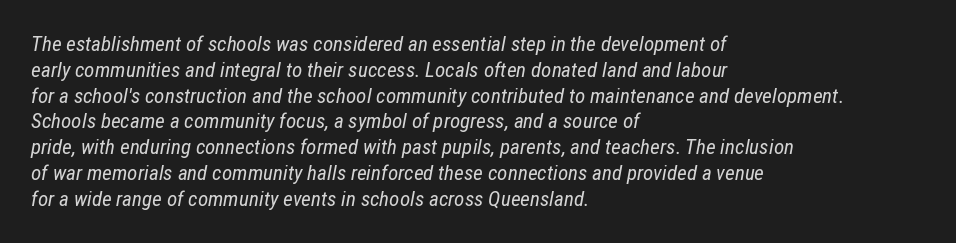
This sample uses an oblique cut, with every glyph tilted off the vertical. Think standard paragraph weight, or any step lighter than that. Honestly, there is no underline to notice here at all. The line texture is even and compact thanks to regular tracking.
